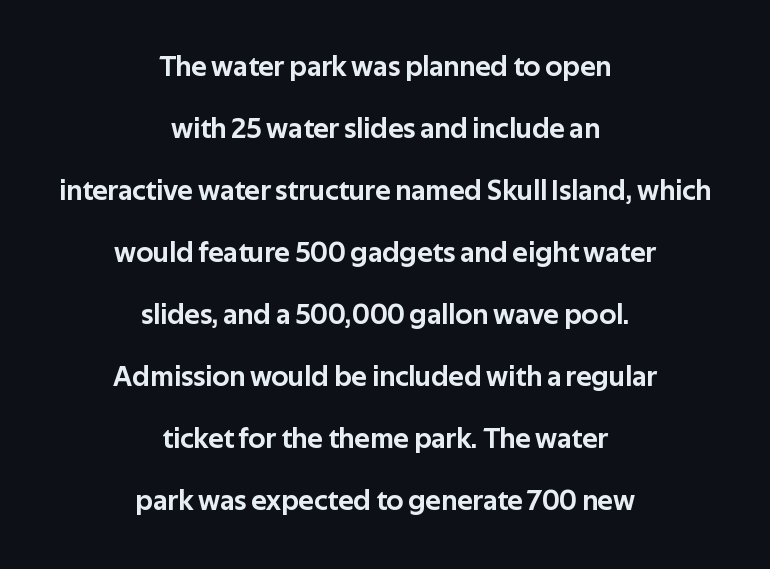
The image shows 29 px sans-serif type, upright; set centered, loose line spacing (2.14x), normal letter spacing, not underlined; low stroke contrast and a medium x-height.
